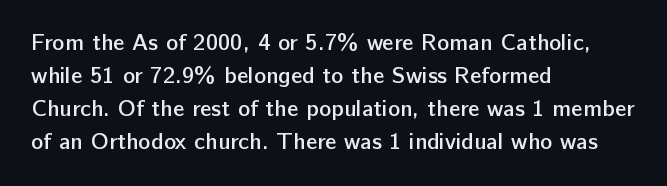
Q: Is the text bold? A: Semi-bold.
Q: Is the text italic (slanted)? A: No, it is upright.
Q: Is the text underlined? A: No.
Q: How is the paragraph aligned? A: Left-aligned.
Q: Is the spacing between letters normal or unusually wide? A: Normal.
Q: Is the spacing between lines tight, normal or loose? A: Normal.
